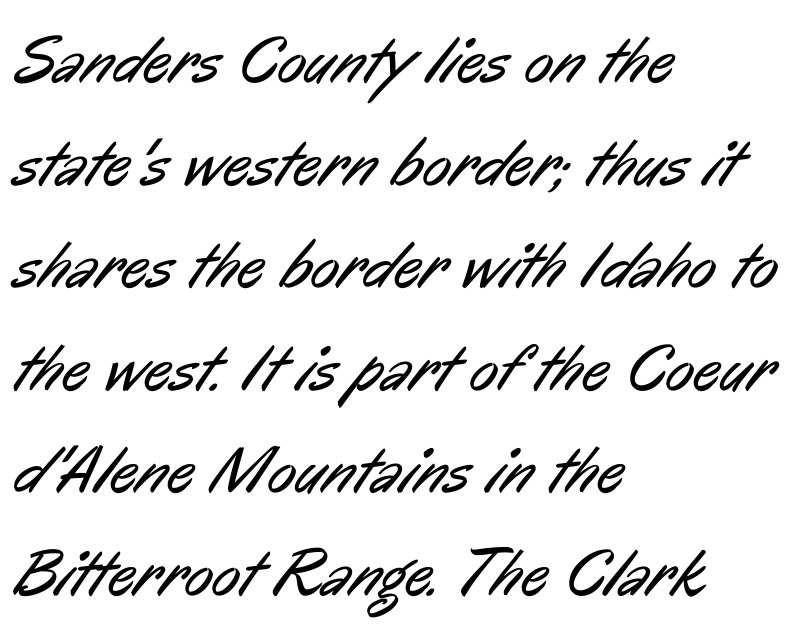
{"serif": "no", "bold": "no", "weight": "regular", "width": "condensed", "stroke_contrast": "low", "x_height": "medium", "monospaced": "no", "underline": "no", "align": "left", "line_spacing": "normal", "line_spacing_ratio": 1.53, "letter_spacing": "normal", "letter_spacing_em": 0.0, "glyph_px": 67}
